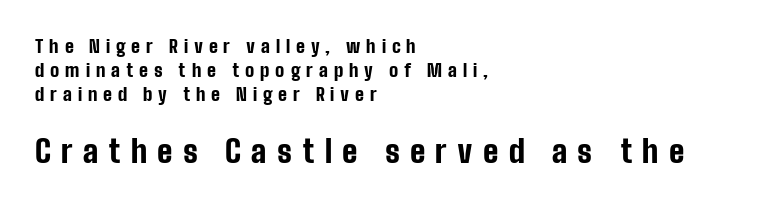
The image shows 31 px bold, condensed sans-serif type, upright; set left-aligned, normal line spacing (1.34x), unusually wide letter spacing (+0.33 em), not underlined; the second (bottom) block is 1.72x larger; low stroke contrast and a medium x-height.
